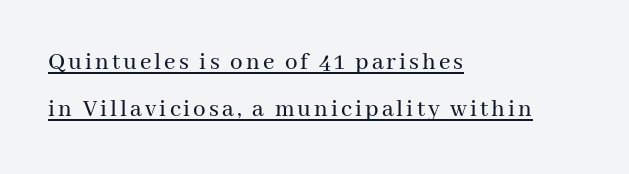
Q: Is the text italic (slanted)? A: No, it is upright.
Q: Is the text underlined? A: Yes.
Q: How is the paragraph aligned? A: Left-aligned.
